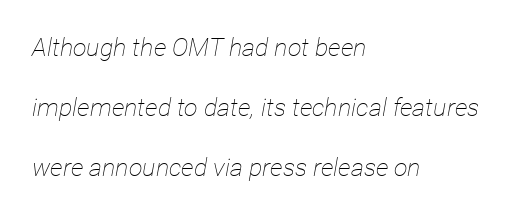
Q: Is the text bold? A: No.
Q: Is the text italic (slanted)? A: Yes, it leans right by about 12 degrees.
Q: Is the text underlined? A: No.
Q: How is the paragraph aligned? A: Left-aligned.
Q: Is the spacing between letters normal or unusually wide? A: Normal.
Q: Is the spacing between lines tight, normal or loose? A: Loose.
